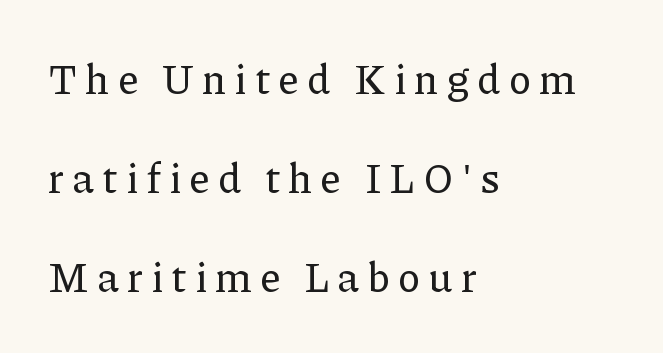
Q: Is the text italic (slanted)? A: No, it is upright.
Q: Is the typeface a serif or a sans-serif typeface? A: Serif.
Q: Is the text underlined? A: No.
Q: How is the paragraph aligned? A: Left-aligned.
Q: Is the spacing between letters normal or unusually wide? A: Unusually wide.
Q: Is the spacing between lines tight, normal or loose? A: Loose.
Q: Width (condensed, normal, or wide)? A: Normal.
Q: Stroke contrast? A: Low.
Q: x-height? A: Medium.
Q: Monospaced? A: No.
